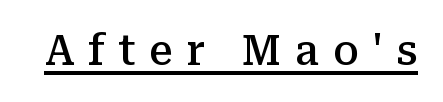
Designer's note — italics off, roman on. Each letter's strokes conclude with small projecting serifs. A typographer would call this underscored text. Varying glyph widths throughout — classic text-font behaviour. Each word looks stretched out because of the extra space between its letters. Stroke thickness is moderately raised; the sample reads as semibold.
